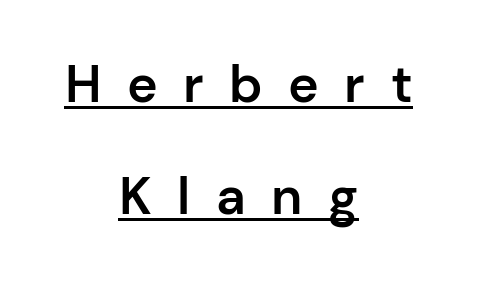
The image shows 52 px semibold sans-serif type, upright; set centered, loose line spacing (2.15x), unusually wide letter spacing (+0.49 em), underlined; low stroke contrast and a medium x-height.
